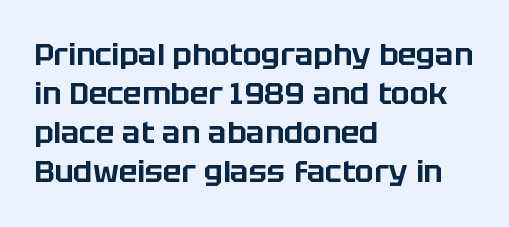
Looks like regular typesetting: each glyph gets only the width it needs. Font category for this specimen: sans-serif. Underlining? Definitely not there. Between one letter and the next there's only the usual sliver of space. It's the straight-up-and-down kind of type. Notice how the passage keeps a crisp vertical edge on the left only.
